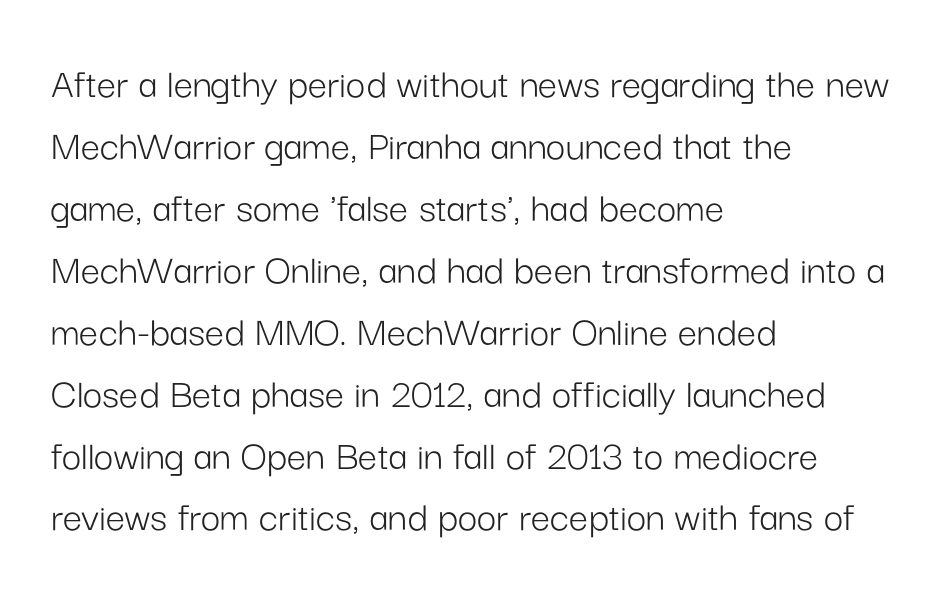
{"serif": "no", "italic": "no", "bold": "no", "weight": "light", "width": "normal", "stroke_contrast": "low", "x_height": "medium", "monospaced": "no", "underline": "no", "align": "left", "line_spacing": "normal", "line_spacing_ratio": 1.44, "letter_spacing": "normal", "letter_spacing_em": 0.0, "glyph_px": 43}
